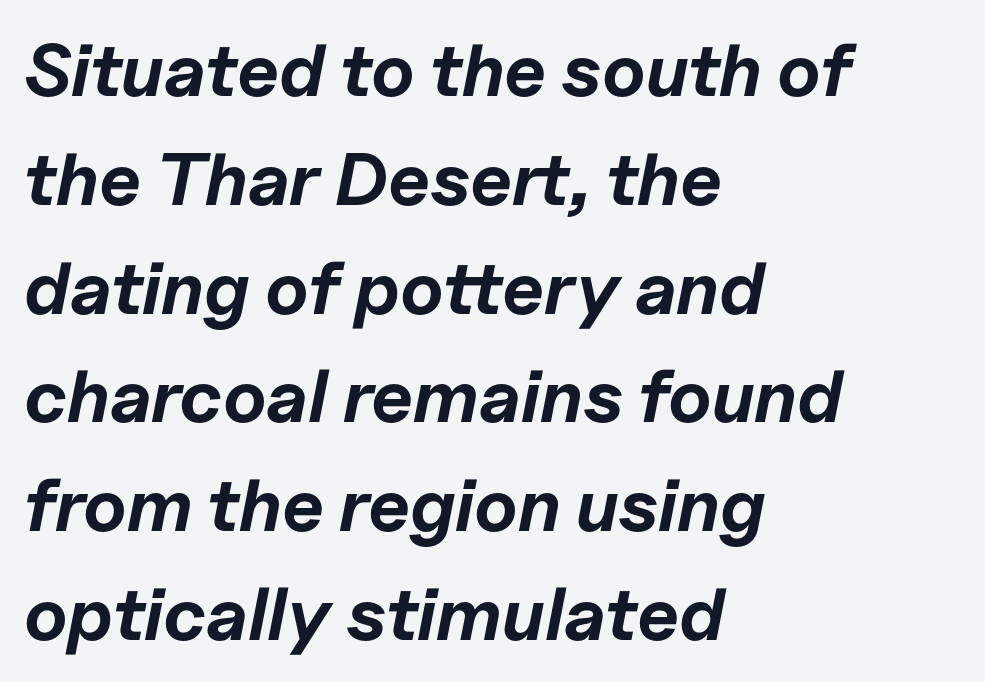
The rendering applies a slant to the glyphs. Strong, thick strokes mark this as bold type. Proportional: the letters do not fall into vertical columns. The space beneath each line is pristine and unruled. Regular leading.
